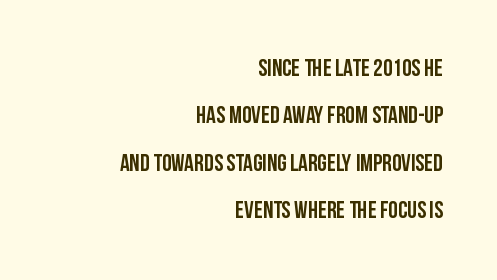
{"italic": "no", "underline": "no", "align": "right", "line_spacing": "loose", "line_spacing_ratio": 1.97, "letter_spacing": "normal", "letter_spacing_em": 0.0, "glyph_px": 24}
